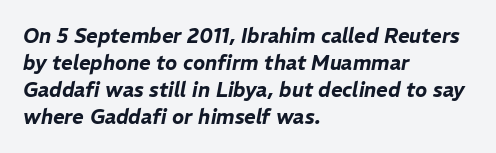
{"italic": "yes", "lean": "right", "slant_degrees": 11, "underline": "no", "align": "left", "line_spacing": "normal", "line_spacing_ratio": 1.35, "letter_spacing": "normal", "letter_spacing_em": 0.0, "glyph_px": 20}
